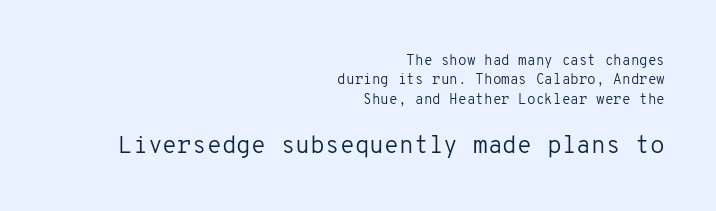
{"italic": "no", "bold": "no", "underline": "no", "align": "right", "line_spacing": "normal", "line_spacing_ratio": 1.39, "letter_spacing": "normal", "letter_spacing_em": 0.0, "larger_block": "second", "size_ratio": 1.71, "glyph_px": 24}
